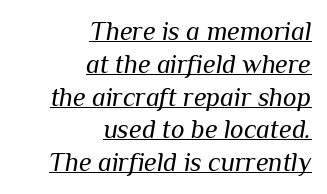
The horizontal fit of the characters is conventional and even. Vertical stems look standard width or narrower in stroke. Short and long lines alike share a common ending point at right. Vertical spacing — default. The words here are underlined.
